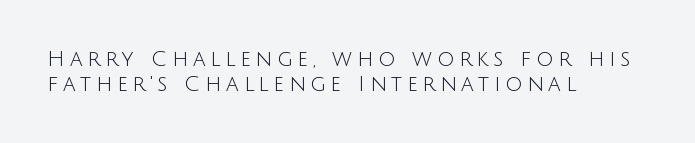
The image shows 21 px text type, upright; set left-aligned, line spacing 1.17x, unusually wide letter spacing (+0.23 em), not underlined.
